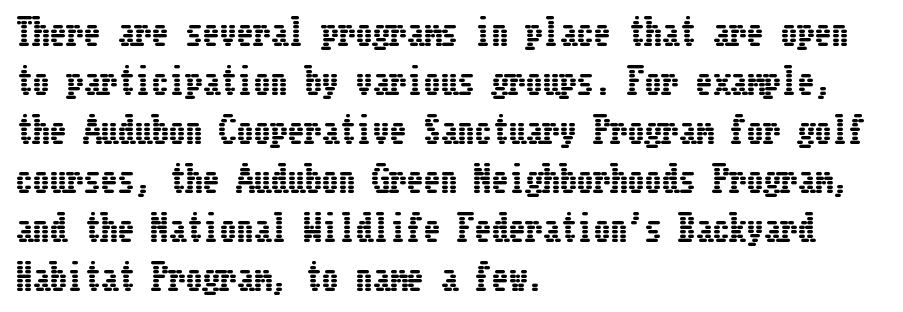
The image shows 34 px condensed type, upright; set left-aligned, normal line spacing (1.44x), normal letter spacing, not underlined; low stroke contrast and a medium x-height.
